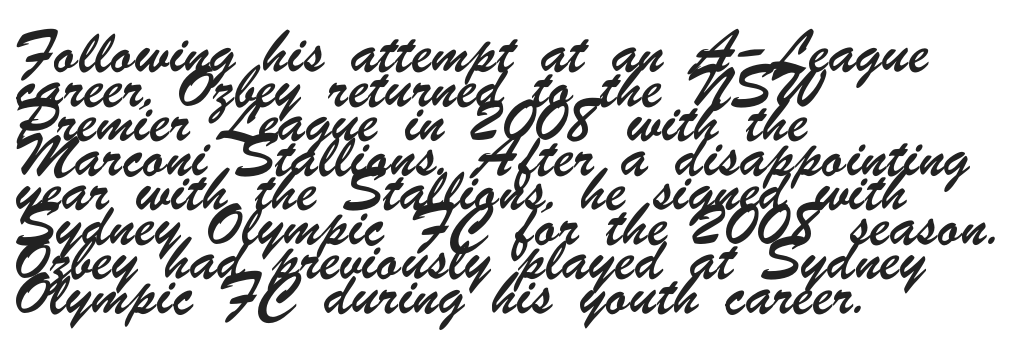
{"underline": "no", "align": "left", "line_spacing": "normal", "line_spacing_ratio": 1.28, "letter_spacing": "normal", "letter_spacing_em": 0.0, "glyph_px": 27}
